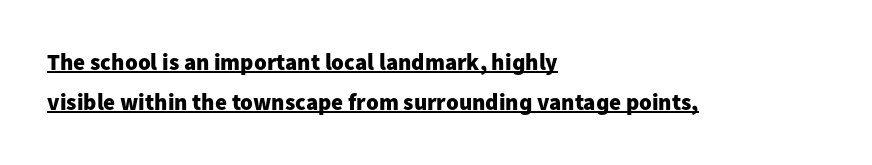
The image shows 23 px bold type, upright; set left-aligned, line spacing 1.76x, normal letter spacing, underlined.
